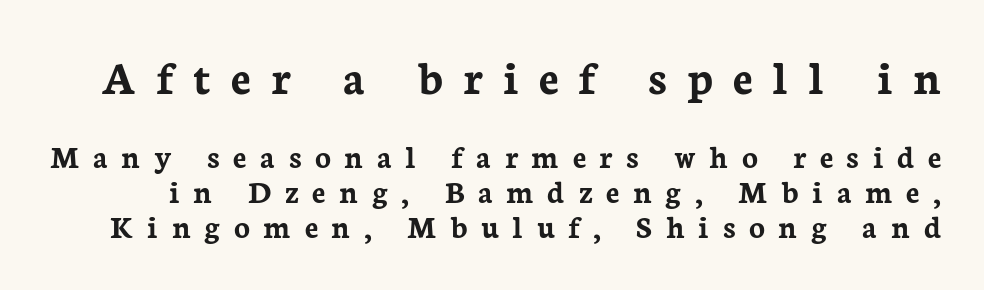
{"serif": "yes", "italic": "no", "bold": "yes", "weight": "semibold", "width": "normal", "stroke_contrast": "low", "x_height": "medium", "monospaced": "no", "underline": "no", "line_spacing": "tight", "line_spacing_ratio": 1.06, "letter_spacing": "wide", "letter_spacing_em": 0.41, "larger_block": "first", "size_ratio": 1.48, "glyph_px": 49}
